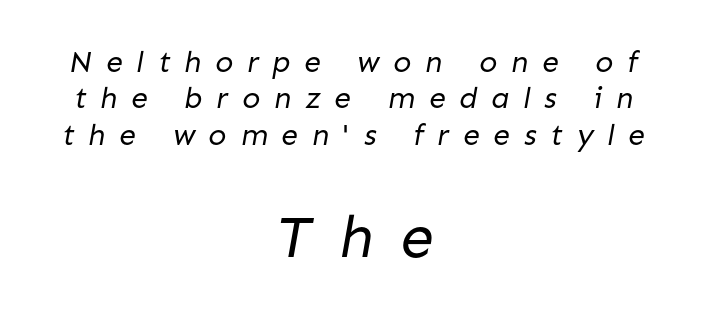
Q: Is the text bold? A: No.
Q: Is the typeface a serif or a sans-serif typeface? A: Sans-serif.
Q: Is the text underlined? A: No.
Q: How is the paragraph aligned? A: Centered.
Q: Is the spacing between letters normal or unusually wide? A: Unusually wide.
Q: Which block of text is set in a larger size, the first (top) or the second (bottom)? A: The second (bottom) one.
Q: Width (condensed, normal, or wide)? A: Normal.
Q: Stroke contrast? A: Low.
Q: x-height? A: Medium.
Q: Monospaced? A: No.
